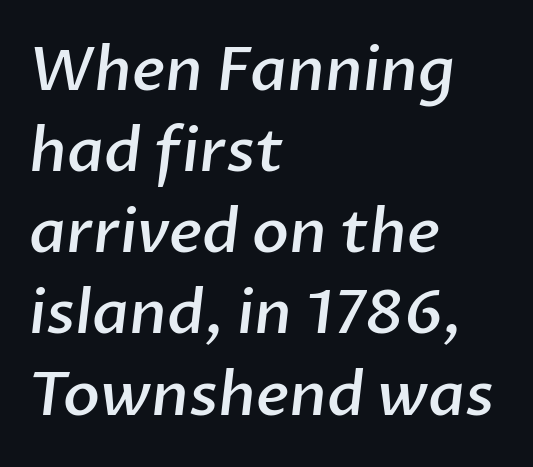
The image shows 61 px semibold sans-serif type; set left-aligned, normal line spacing (1.33x), normal letter spacing, not underlined; low stroke contrast and a medium x-height.
